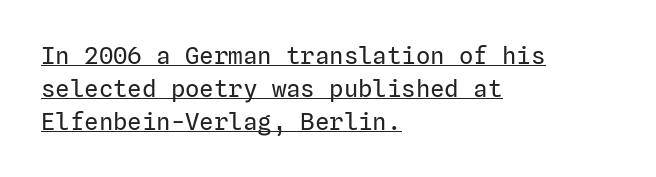
Emphasis is given by a line drawn under the lettering. The passage shown has conventional tracking throughout. The text block is weighted toward the left margin, trailing off unevenly rightward. The letters look calm and open, with moderate or lighter stems. Each new line begins a customary step beneath the previous one. Italic: no, the glyphs are upright roman.
